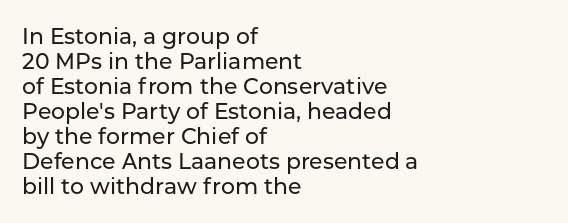
Each word holds together tightly as a unit, with standard inter-letter gaps. Words float on clear page, feet unadorned. The rendering uses a small line-height, squeezing the rows. The letters stand upright; this is a roman face.
